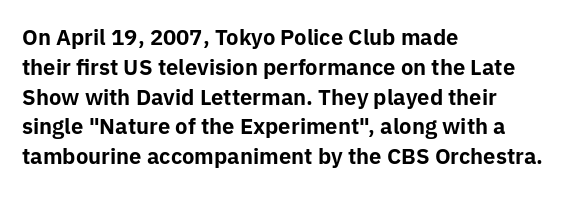
Q: Is the text bold? A: Yes.
Q: Is the text italic (slanted)? A: No, it is upright.
Q: Is the text underlined? A: No.
Q: How is the paragraph aligned? A: Left-aligned.
Q: Is the spacing between letters normal or unusually wide? A: Normal.
Q: Is the spacing between lines tight, normal or loose? A: Normal.
